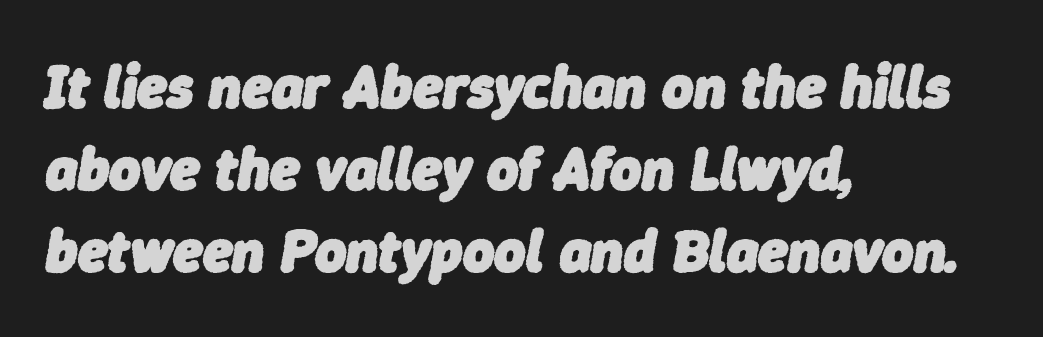
Underline: absent. Does the lettering tilt? It does — this is italic. Horizontal bands of white between lines are of average thickness. The letterforms sit shoulder to shoulder at normal distance. A student would call this left alignment; a typographer would say flush left, rag right.
